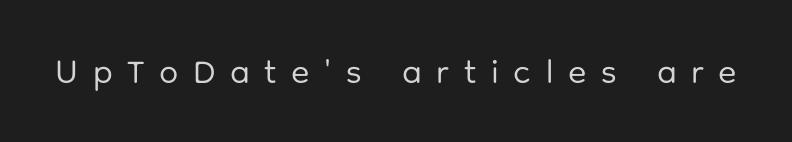
{"serif": "no", "italic": "no", "bold": "no", "weight": "regular", "width": "normal", "stroke_contrast": "low", "x_height": "medium", "monospaced": "no", "underline": "no", "letter_spacing": "wide", "letter_spacing_em": 0.43, "glyph_px": 34}
